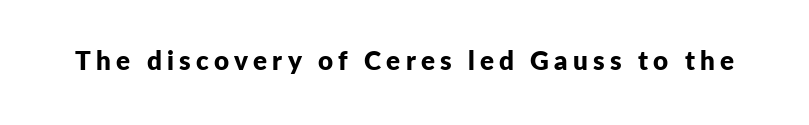
Descenders are the only things crossing below the line. The glyphs have the mass of a bold cut. Style check: upright. How are the letters spaced? Widely, with obvious added tracking.
